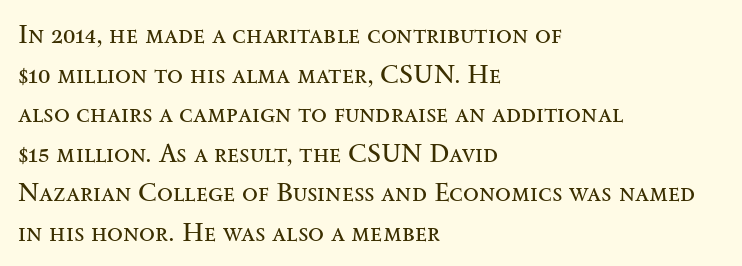
{"italic": "no", "bold": "no", "underline": "no", "align": "left", "line_spacing": "normal", "line_spacing_ratio": 1.52, "letter_spacing": "normal", "letter_spacing_em": 0.0, "glyph_px": 26}
